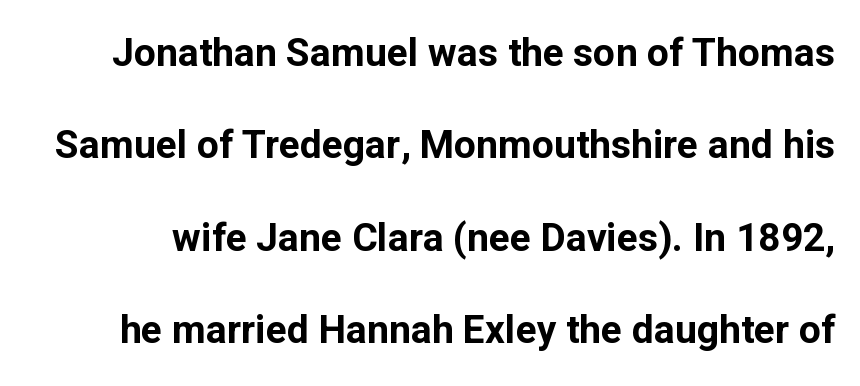
Q: Is the text bold? A: Yes.
Q: Is the text italic (slanted)? A: No, it is upright.
Q: Is the typeface a serif or a sans-serif typeface? A: Sans-serif.
Q: Is the text underlined? A: No.
Q: Is the spacing between letters normal or unusually wide? A: Normal.
Q: Is the spacing between lines tight, normal or loose? A: Loose.
Q: Width (condensed, normal, or wide)? A: Normal.
Q: Stroke contrast? A: Low.
Q: x-height? A: Medium.
Q: Monospaced? A: No.
